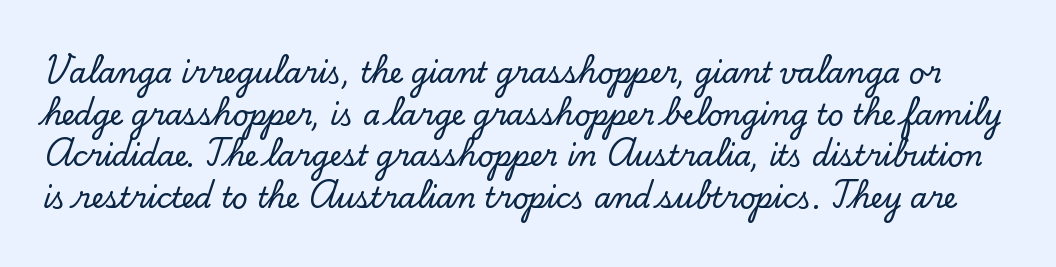
{"serif": "yes", "width": "normal", "stroke_contrast": "low", "x_height": "small", "monospaced": "no", "underline": "no", "line_spacing": "normal", "line_spacing_ratio": 1.49, "letter_spacing": "normal", "letter_spacing_em": 0.0, "glyph_px": 28}
